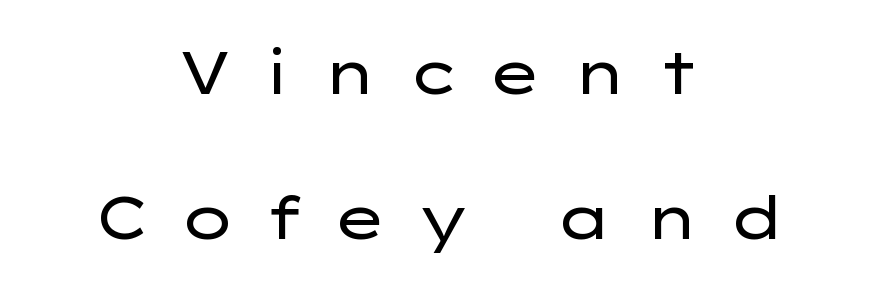
{"serif": "no", "italic": "no", "bold": "no", "weight": "regular", "width": "wide", "stroke_contrast": "low", "x_height": "medium", "monospaced": "no", "underline": "no", "align": "center", "line_spacing": "loose", "line_spacing_ratio": 2.45, "letter_spacing": "wide", "letter_spacing_em": 0.47, "glyph_px": 59}
